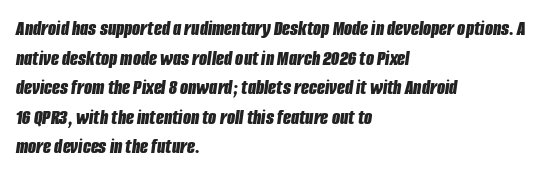
{"italic": "yes", "lean": "right", "slant_degrees": 8, "bold": "yes", "underline": "no", "align": "left", "line_spacing": "normal", "line_spacing_ratio": 1.41, "letter_spacing": "normal", "letter_spacing_em": 0.0, "glyph_px": 21}
